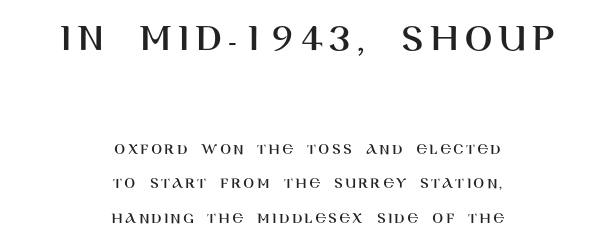
The image shows 41 px sans-serif type, upright; set centered, loose line spacing (2.15x), not underlined; the first (top) block is 2.56x larger; high stroke contrast and a large x-height.
